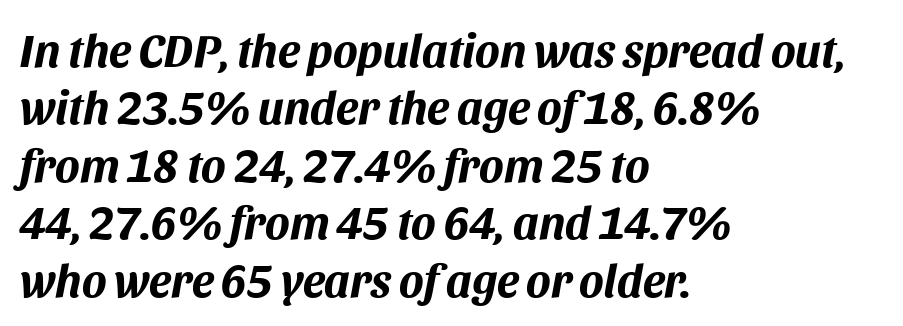
Q: Is the text bold? A: Yes.
Q: Is the text italic (slanted)? A: Yes, it leans right by about 11 degrees.
Q: Is the text underlined? A: No.
Q: How is the paragraph aligned? A: Left-aligned.
Q: Is the spacing between letters normal or unusually wide? A: Normal.
Q: Is the spacing between lines tight, normal or loose? A: Normal.
Q: Width (condensed, normal, or wide)? A: Normal.
Q: Stroke contrast? A: Medium.
Q: x-height? A: Large.
Q: Monospaced? A: No.
